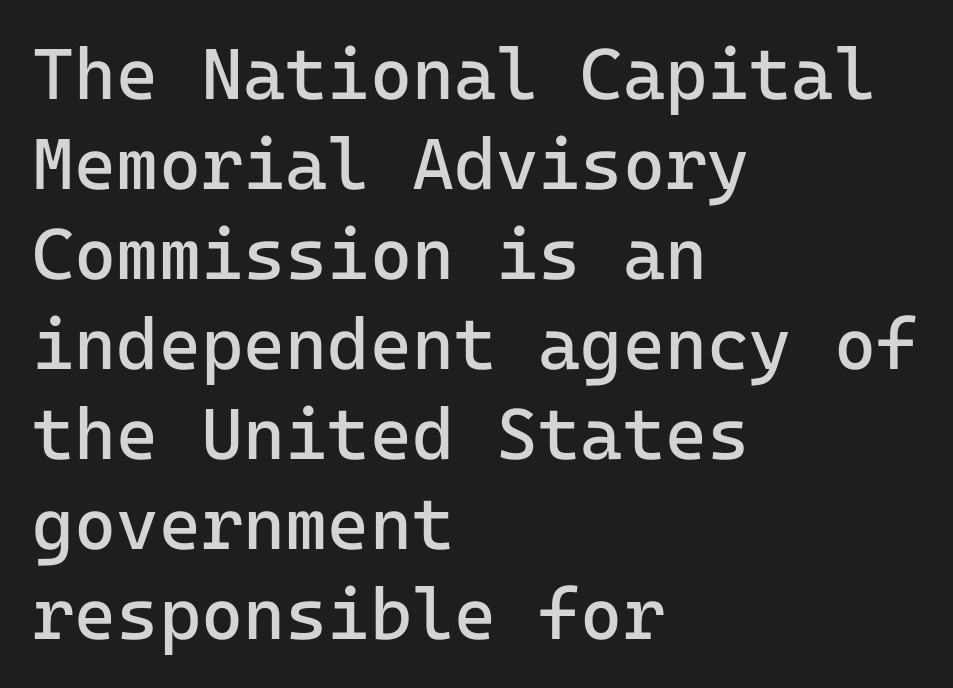
The image shows 72 px regular-weight sans-serif type, upright, monospaced; set left-aligned, normal line spacing (1.25x), normal letter spacing, not underlined; low stroke contrast and a medium x-height.
